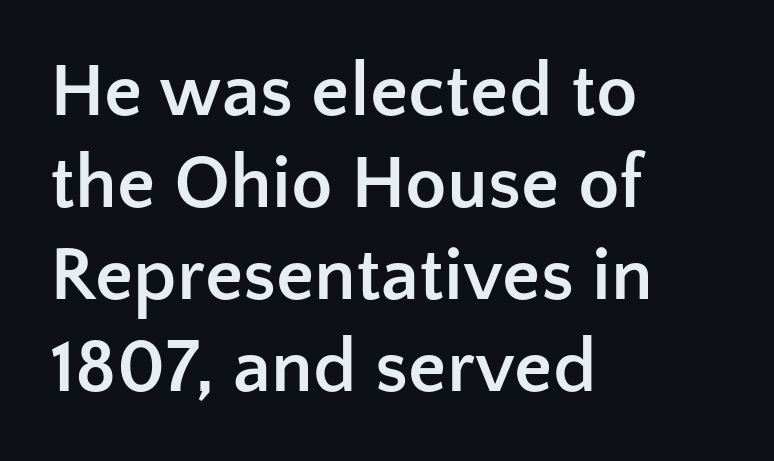
In CSS terms this would be text-align: left. Proportional: the letters do not fall into vertical columns. The baseline area is clear. Style check: upright. Regarding serifs, this sample does without them. Is the letter spacing exaggerated? No — it looks like the ordinary default.
